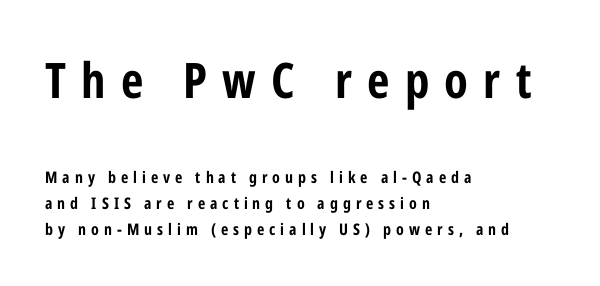
Q: Is the text bold? A: Yes.
Q: Is the text italic (slanted)? A: No, it is upright.
Q: Is the typeface a serif or a sans-serif typeface? A: Sans-serif.
Q: Is the text underlined? A: No.
Q: How is the paragraph aligned? A: Left-aligned.
Q: Is the spacing between letters normal or unusually wide? A: Unusually wide.
Q: Is the spacing between lines tight, normal or loose? A: Normal.
Q: Which block of text is set in a larger size, the first (top) or the second (bottom)? A: The first (top) one.
Q: Width (condensed, normal, or wide)? A: Condensed.
Q: Stroke contrast? A: Low.
Q: x-height? A: Medium.
Q: Monospaced? A: No.
